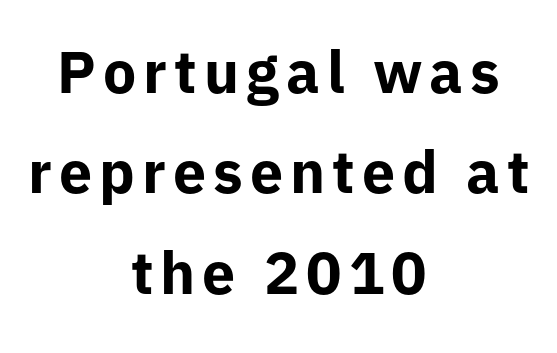
Notice how thick the strokes are: this is what a full bold looks like. Beneath every word, the page is bare. A normal amount of white space separates one row of letters from the next. Layout note: lines centered.
